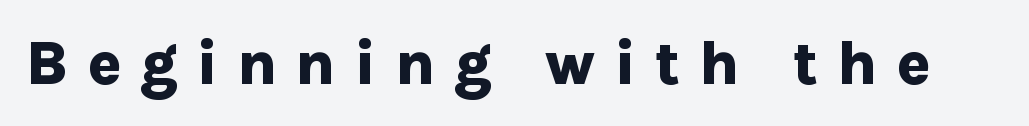
Q: Is the text bold? A: Yes.
Q: Is the text italic (slanted)? A: No, it is upright.
Q: Is the typeface a serif or a sans-serif typeface? A: Sans-serif.
Q: Is the text underlined? A: No.
Q: Is the spacing between letters normal or unusually wide? A: Unusually wide.
Q: Width (condensed, normal, or wide)? A: Normal.
Q: Stroke contrast? A: Low.
Q: x-height? A: Medium.
Q: Monospaced? A: No.
